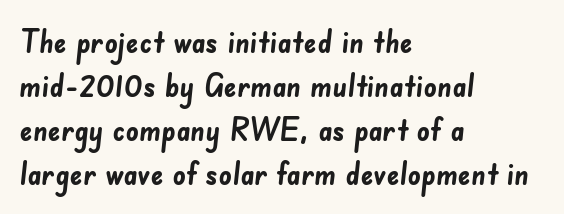
The image shows 32 px semibold sans-serif type; set left-aligned, normal line spacing (1.38x), normal letter spacing, not underlined; low stroke contrast and a small x-height.
